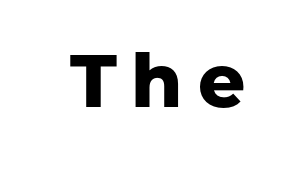
The image shows 74 px heavy sans-serif type, upright; set unusually wide letter spacing (+0.2 em), not underlined; low stroke contrast and a medium x-height.
